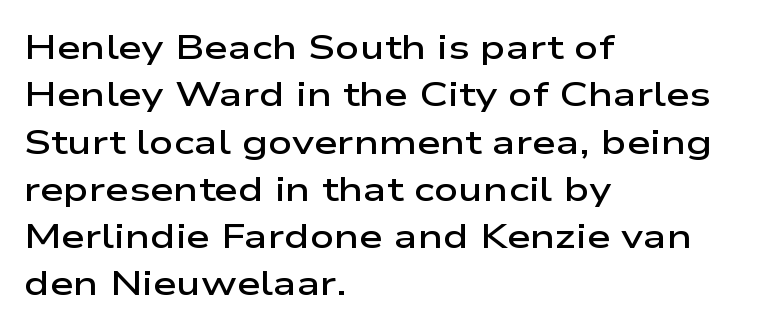
Proportional: the letters do not fall into vertical columns. Vertical spacing — default. Stroke thickness is moderately raised; the sample reads as semibold. Font category for this specimen: sans-serif. This rendering uses left alignment, leaving the right contour irregular. Check the space under the baseline: it is left empty.
